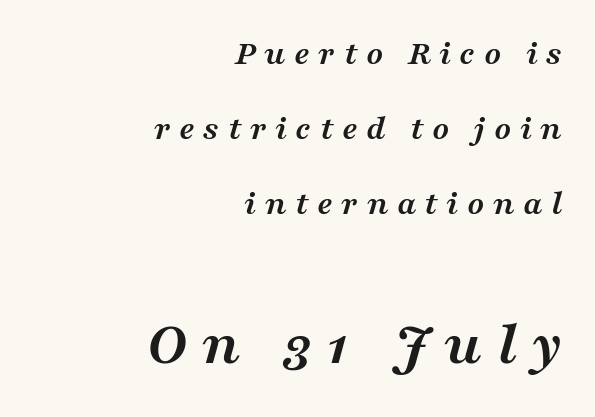
{"serif": "yes", "italic": "yes", "lean": "right", "slant_degrees": 16, "bold": "yes", "weight": "semibold", "width": "wide", "stroke_contrast": "medium", "x_height": "medium", "monospaced": "no", "underline": "no", "align": "right", "line_spacing": "loose", "line_spacing_ratio": 2.15, "letter_spacing": "wide", "letter_spacing_em": 0.24, "larger_block": "second", "size_ratio": 1.77, "glyph_px": 62}
